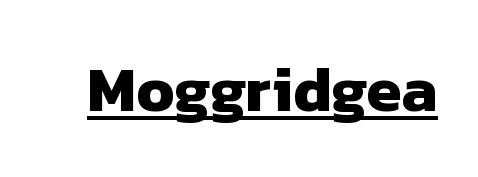
{"serif": "no", "bold": "yes", "weight": "heavy", "width": "normal", "stroke_contrast": "low", "x_height": "medium", "monospaced": "no", "underline": "yes", "letter_spacing": "normal", "letter_spacing_em": 0.0, "glyph_px": 63}
